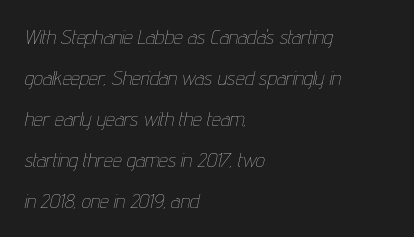
Spacing between characters is what you'd get straight out of the box. The ragged edge is on the right, which tells us the setting is flush left. The strip under each line holds only bare page. Widely set lines give the paragraph a tall, airy silhouette.
